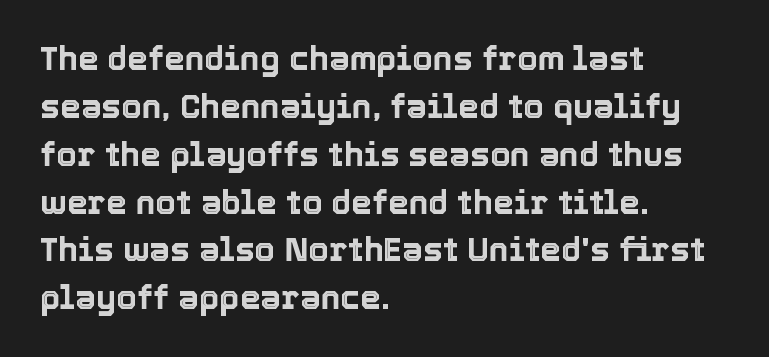
The image shows 33 px text type, upright; set left-aligned, normal line spacing (1.45x), normal letter spacing, not underlined; a medium x-height.
